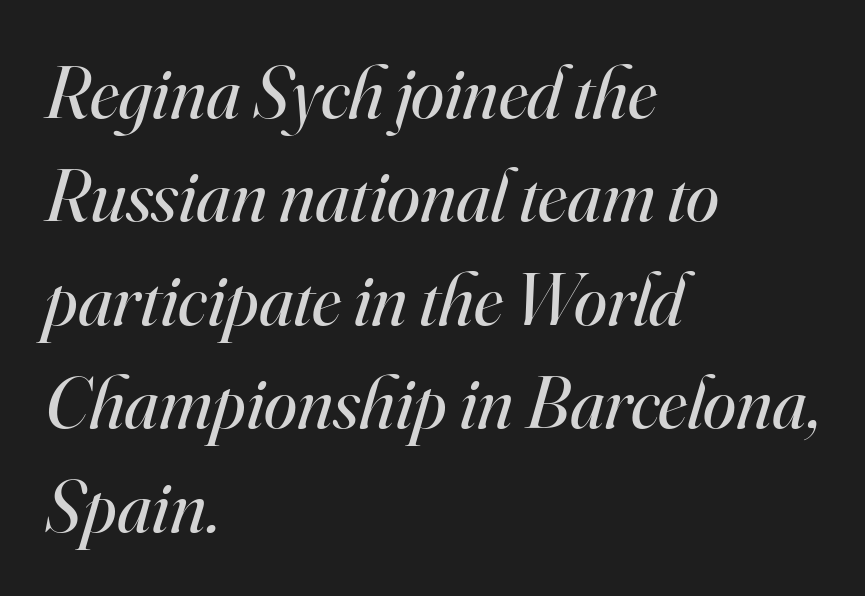
{"serif": "yes", "italic": "yes", "lean": "right", "slant_degrees": 16, "bold": "no", "weight": "regular", "width": "normal", "stroke_contrast": "high", "x_height": "small", "monospaced": "no", "underline": "no", "align": "left", "line_spacing": "normal", "line_spacing_ratio": 1.38, "letter_spacing": "normal", "letter_spacing_em": 0.0, "glyph_px": 75}
